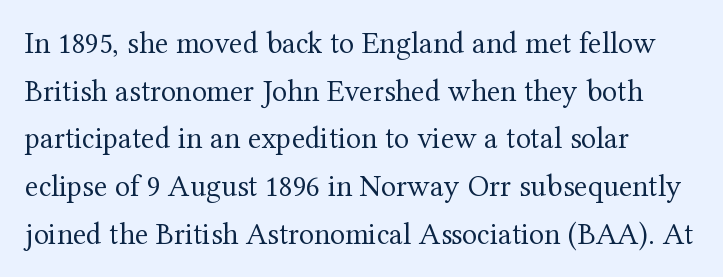
The horizontal fit of the characters is conventional and even. The rendering anchors every line to the left-hand side. Proportional: the letters do not fall into vertical columns. Only glyphs here, with clear space below each row. Is there much room between lines? A standard amount, neither cramped nor airy. If you drew a line through each stem, it would be perfectly vertical.
